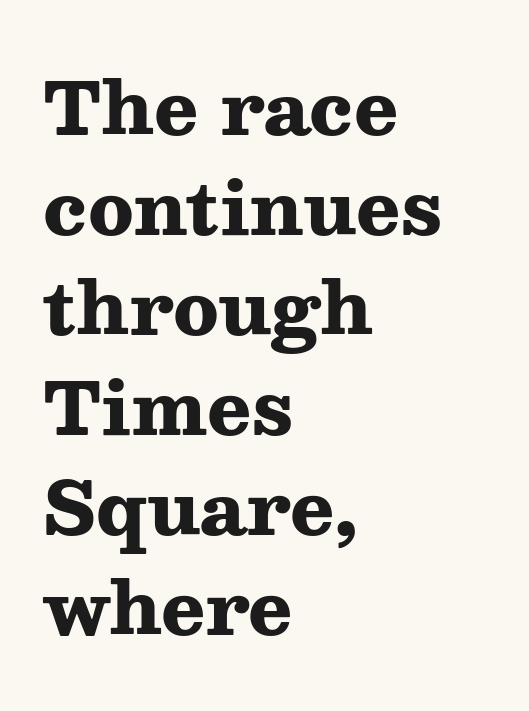
Q: Is the text bold? A: Yes.
Q: Is the text italic (slanted)? A: No, it is upright.
Q: Is the typeface a serif or a sans-serif typeface? A: Serif.
Q: Is the text underlined? A: No.
Q: How is the paragraph aligned? A: Left-aligned.
Q: Is the spacing between letters normal or unusually wide? A: Normal.
Q: Is the spacing between lines tight, normal or loose? A: Normal.
Q: Width (condensed, normal, or wide)? A: Wide.
Q: Stroke contrast? A: Medium.
Q: x-height? A: Medium.
Q: Monospaced? A: No.
